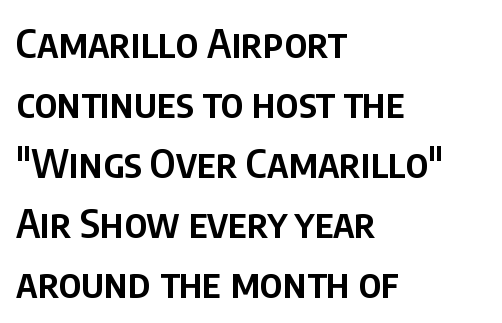
{"serif": "no", "italic": "no", "bold": "semi", "weight": "semibold", "width": "condensed", "stroke_contrast": "low", "x_height": "large", "monospaced": "no", "underline": "no", "align": "left", "line_spacing": "normal", "line_spacing_ratio": 1.5, "letter_spacing": "normal", "letter_spacing_em": 0.0, "glyph_px": 40}
